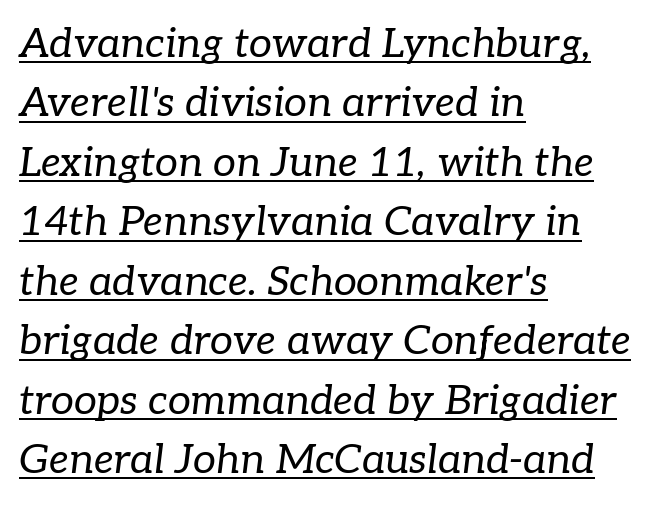
Q: Is the text bold? A: No.
Q: Is the text italic (slanted)? A: Yes, it leans right by about 7 degrees.
Q: Is the typeface a serif or a sans-serif typeface? A: Serif.
Q: Is the text underlined? A: Yes.
Q: How is the paragraph aligned? A: Left-aligned.
Q: Is the spacing between letters normal or unusually wide? A: Normal.
Q: Is the spacing between lines tight, normal or loose? A: Normal.
Q: Width (condensed, normal, or wide)? A: Normal.
Q: Stroke contrast? A: Low.
Q: x-height? A: Medium.
Q: Monospaced? A: No.
